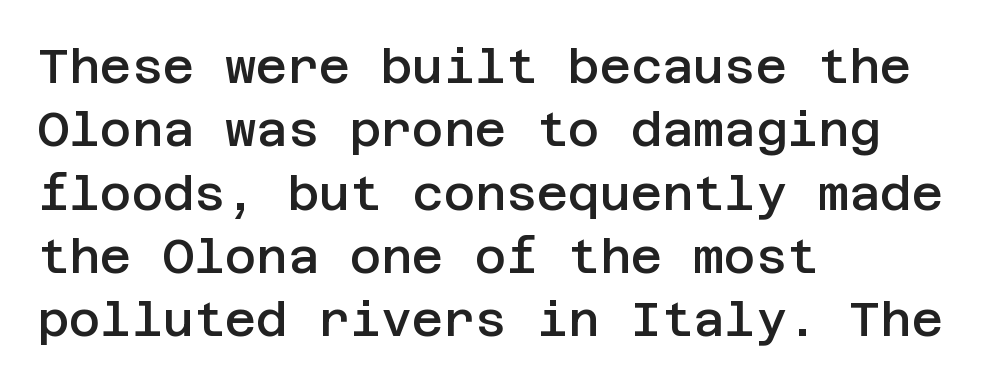
{"serif": "no", "italic": "no", "bold": "semi", "weight": "semibold", "width": "normal", "stroke_contrast": "low", "x_height": "large", "underline": "no", "align": "left", "line_spacing": "normal", "line_spacing_ratio": 1.32, "letter_spacing": "normal", "letter_spacing_em": 0.0, "glyph_px": 48}
